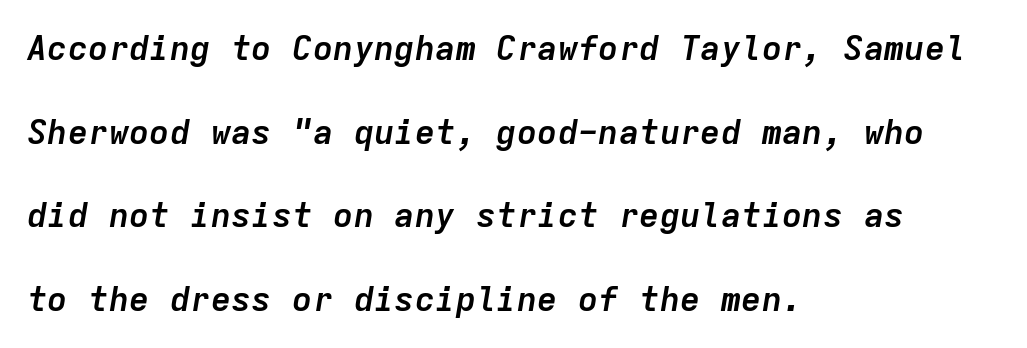
The image shows 34 px semibold type, italic (leaning right), monospaced; set left-aligned, loose line spacing (2.46x), normal letter spacing, not underlined; low stroke contrast and a medium x-height.
